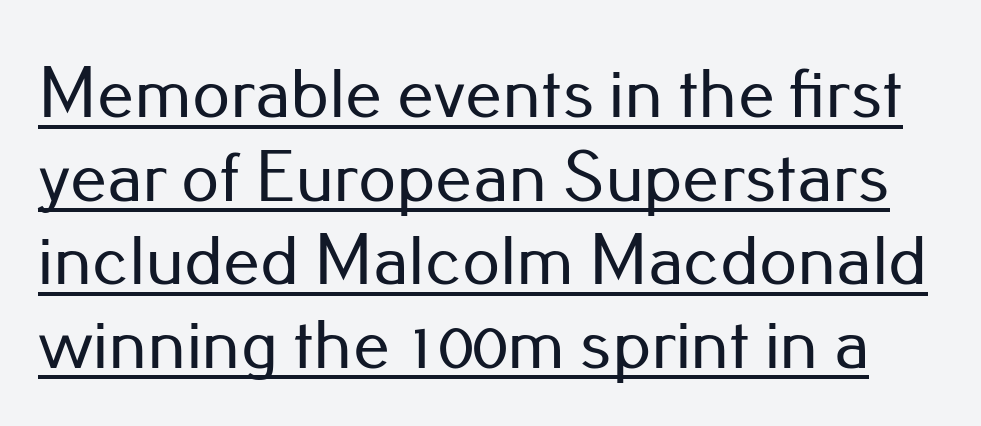
Students, observe: this is what under-led, compact text looks like. In terms of posture, this sample is upright. These characters rest on top of a visible drawn line. These lines are rendered in a variable-pitch font. No feet cap the strokes, marking this as sans-serif type.
